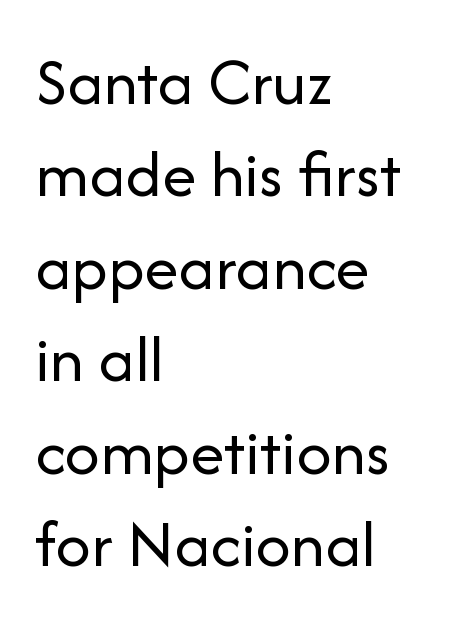
Every stem runs plumb, perpendicular to the baseline. Words float on clear page, feet unadorned. Line starts are locked; line ends wander. The line texture is even and compact thanks to regular tracking. The rendering uses natural spacing where letterforms have individual widths.
